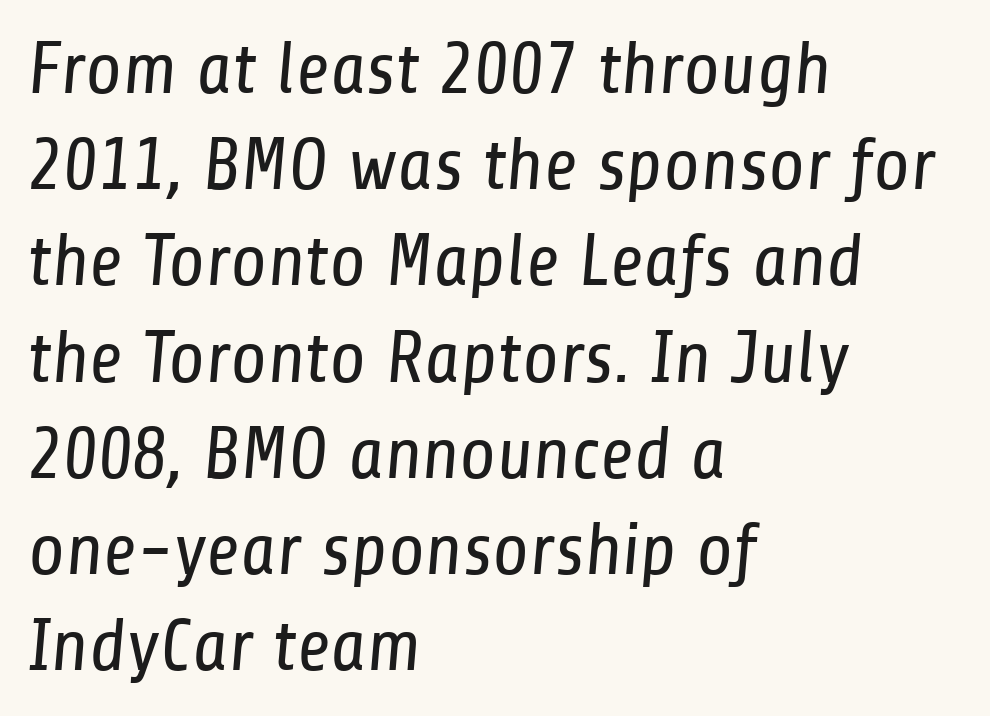
The type family on display is of the sans-serif kind. A student would call this left alignment; a typographer would say flush left, rag right. Note the varied advance widths — an 'i' is clearly narrower than an 'm'. The space directly below the letters is spotless. Tracking here is standard; glyphs follow each other at the usual distance. The strokes carry an ordinary text weight at most.
